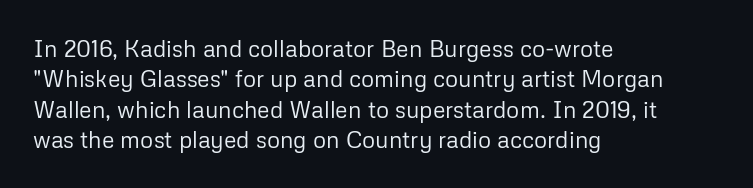
Q: Is the text bold? A: No.
Q: Is the text italic (slanted)? A: No, it is upright.
Q: Is the text underlined? A: No.
Q: How is the paragraph aligned? A: Left-aligned.
Q: Is the spacing between letters normal or unusually wide? A: Normal.
Q: Is the spacing between lines tight, normal or loose? A: Normal.
